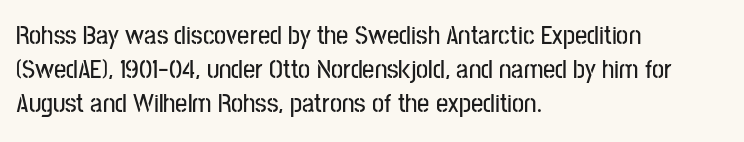
Q: Is the text italic (slanted)? A: No, it is upright.
Q: Is the text underlined? A: No.
Q: How is the paragraph aligned? A: Left-aligned.
Q: Is the spacing between letters normal or unusually wide? A: Normal.
Q: Is the spacing between lines tight, normal or loose? A: Normal.
